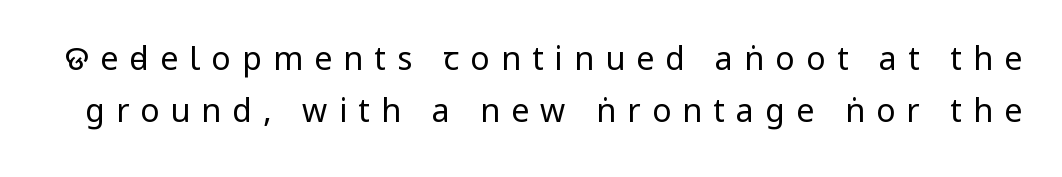
{"serif": "no", "italic": "no", "bold": "no", "weight": "regular", "width": "condensed", "stroke_contrast": "low", "underline": "no", "line_spacing": "normal", "line_spacing_ratio": 1.64, "letter_spacing": "wide", "letter_spacing_em": 0.35, "glyph_px": 32}
